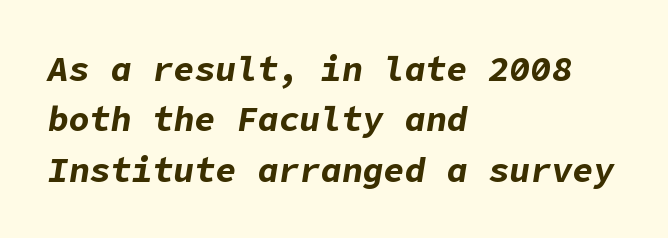
Q: Is the text bold? A: Yes.
Q: Is the text italic (slanted)? A: Yes, it leans right by about 9 degrees.
Q: Is the text underlined? A: No.
Q: How is the paragraph aligned? A: Left-aligned.
Q: Is the spacing between letters normal or unusually wide? A: Normal.
Q: Is the spacing between lines tight, normal or loose? A: Normal.
Q: Width (condensed, normal, or wide)? A: Normal.
Q: Stroke contrast? A: Low.
Q: x-height? A: Medium.
